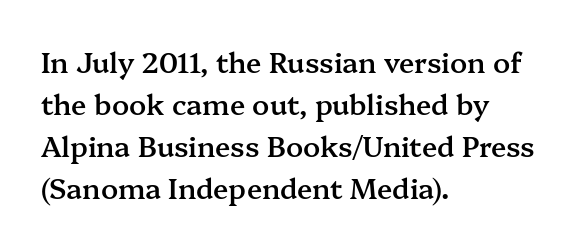
Q: Is the text bold? A: Semi-bold.
Q: Is the text italic (slanted)? A: No, it is upright.
Q: Is the typeface a serif or a sans-serif typeface? A: Serif.
Q: Is the text underlined? A: No.
Q: How is the paragraph aligned? A: Left-aligned.
Q: Is the spacing between letters normal or unusually wide? A: Normal.
Q: Is the spacing between lines tight, normal or loose? A: Normal.
Q: Width (condensed, normal, or wide)? A: Normal.
Q: Stroke contrast? A: Medium.
Q: x-height? A: Medium.
Q: Monospaced? A: No.
